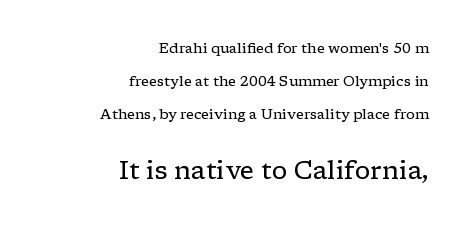
The block of text is sparse from top to bottom, with ample space between rows. The words here are not underlined. Each word holds together tightly as a unit, with standard inter-letter gaps. If you squint, the bottom block still reads clearly — it's the larger of the two. Every character sits straight up, as roman type does.
